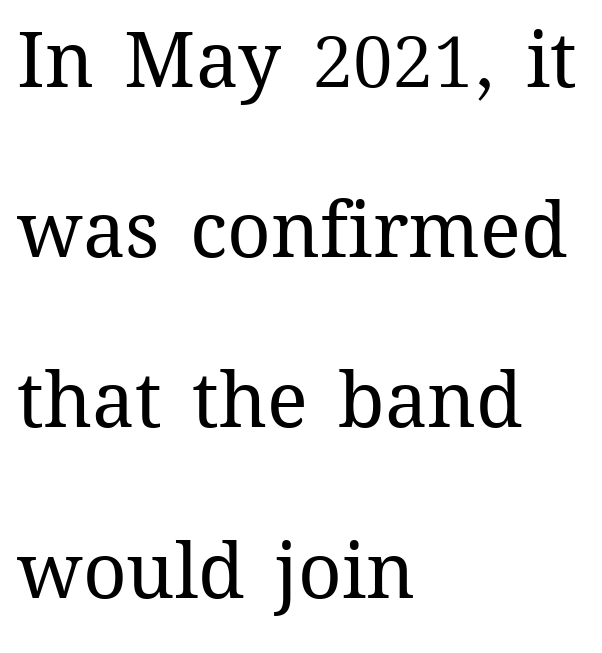
The image shows 76 px regular-weight type, upright; set left-aligned, loose line spacing (2.24x), normal letter spacing, not underlined; medium stroke contrast and a medium x-height.
